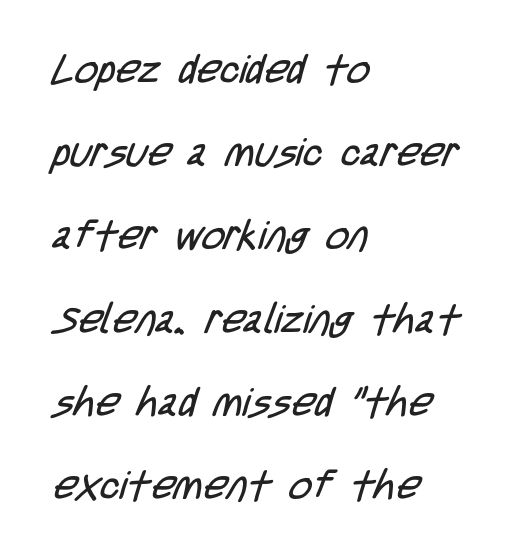
The image shows 40 px regular-weight, condensed sans-serif type; set left-aligned, loose line spacing (2.08x), normal letter spacing, not underlined; low stroke contrast and a large x-height.
